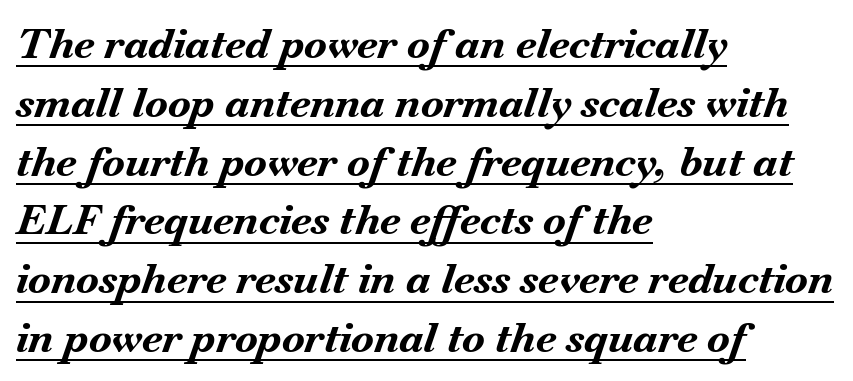
{"italic": "yes", "lean": "right", "slant_degrees": 18, "bold": "yes", "weight": "bold", "width": "normal", "stroke_contrast": "medium", "x_height": "small", "monospaced": "no", "underline": "yes", "align": "left", "line_spacing": "normal", "line_spacing_ratio": 1.4, "letter_spacing": "normal", "letter_spacing_em": 0.0, "glyph_px": 42}
